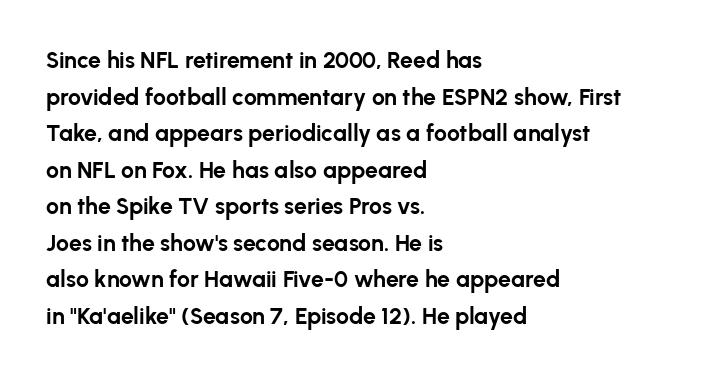
{"italic": "no", "bold": "yes", "underline": "no", "align": "left", "line_spacing": "normal", "line_spacing_ratio": 1.59, "letter_spacing": "normal", "letter_spacing_em": 0.0, "glyph_px": 23}
